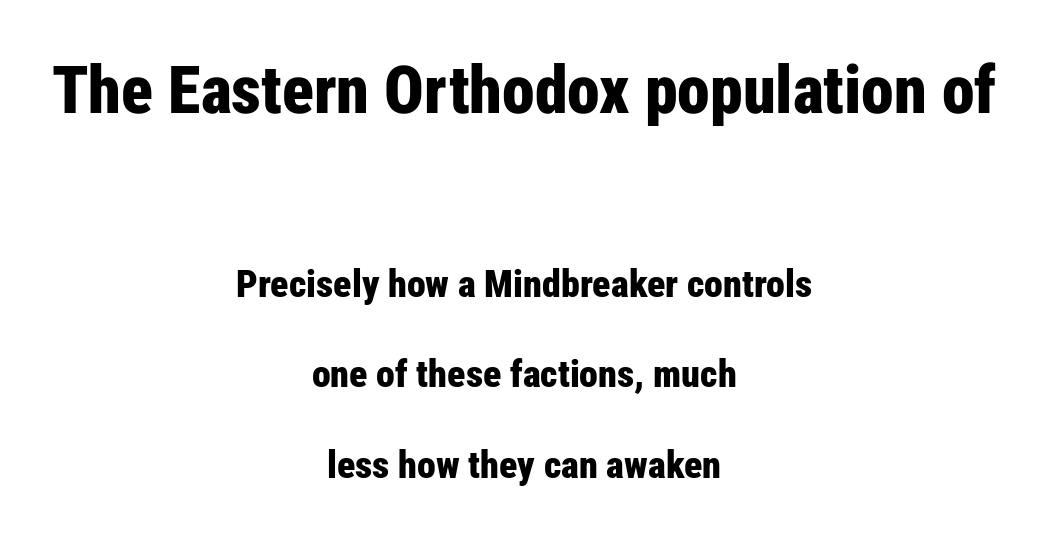
This rendering employs a face without finishing strokes, i.e., a sans-serif. The typesetter chose a symmetrical, centered arrangement here. A typesetter would mark this as roman, not italic. Nobody touched the tracking dial on this one.
